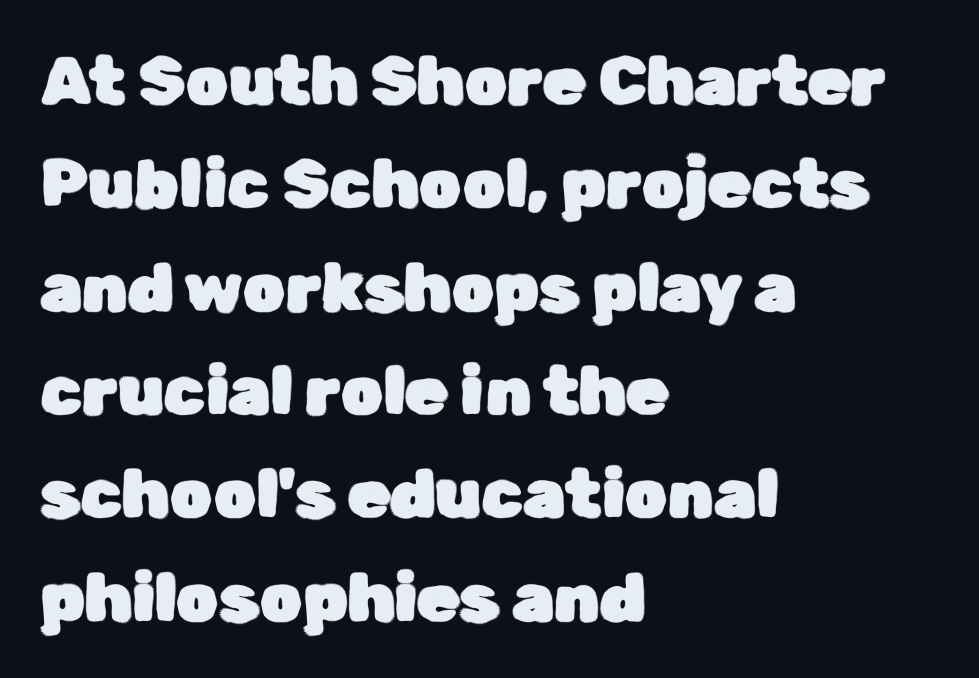
The image shows 68 px sans-serif type, upright; set left-aligned, normal line spacing (1.52x), normal letter spacing, not underlined; low stroke contrast and a medium x-height.
